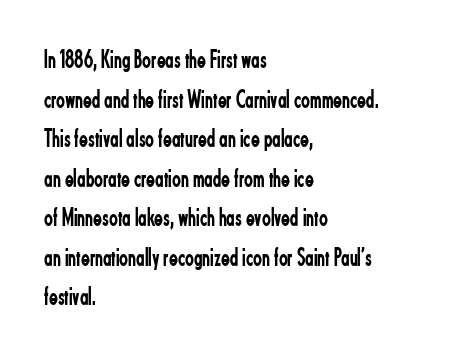
The image shows 26 px text type, upright; set left-aligned, normal line spacing (1.52x), normal letter spacing, not underlined.
